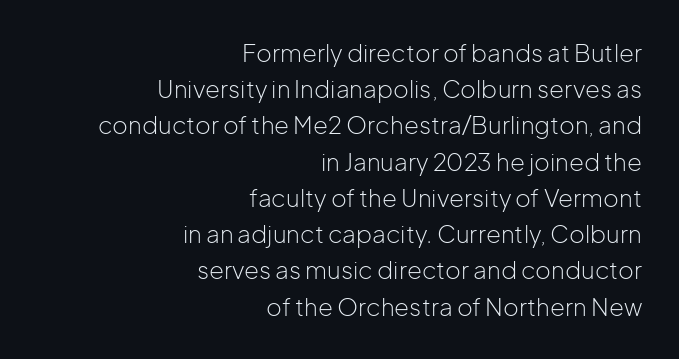
Q: Is the text bold? A: No.
Q: Is the text italic (slanted)? A: No, it is upright.
Q: Is the text underlined? A: No.
Q: How is the paragraph aligned? A: Right-aligned.
Q: Is the spacing between letters normal or unusually wide? A: Normal.
Q: Is the spacing between lines tight, normal or loose? A: Normal.
